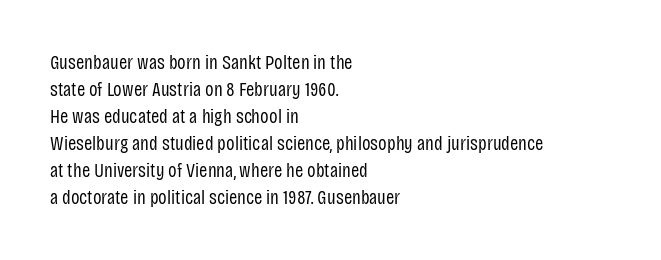
The image shows 20 px text type, upright; set left-aligned, normal line spacing (1.35x), normal letter spacing, not underlined.
